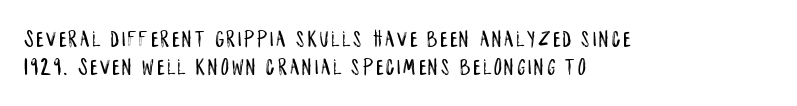
{"italic": "no", "underline": "no", "align": "left", "line_spacing_ratio": 1.18, "glyph_px": 24}
